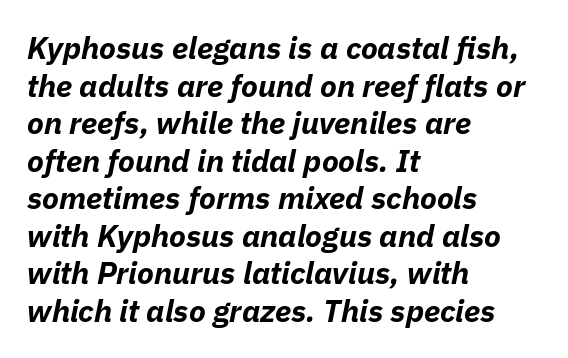
{"italic": "yes", "lean": "right", "slant_degrees": 11, "bold": "yes", "weight": "bold", "width": "normal", "stroke_contrast": "low", "x_height": "medium", "monospaced": "no", "underline": "no", "align": "left", "line_spacing_ratio": 1.21, "letter_spacing": "normal", "letter_spacing_em": 0.0, "glyph_px": 31}
